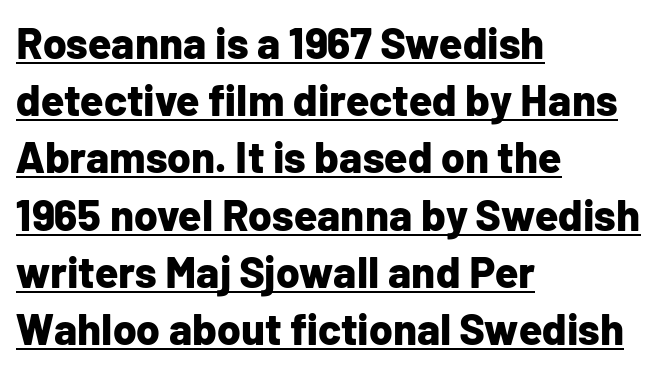
The tracking reads as untouched default to a designer's eye. Typographically, this falls in the sans-serif category. Underlining? Definitely there. These lines carry a lot of weight — the face is fully bold. Is the block centered? No — it sits flush against the left margin. This sample has the flowing, uneven cadence of proportional lettering.
